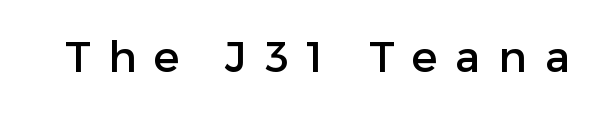
A typesetter would call this proportional, since set widths differ per character. I'd call this a sans setting — the letters go barefoot. Nobody drew a line under any word here. In terms of posture, this sample is upright. The horizontal fit of the characters is loose and conspicuously gappy.
